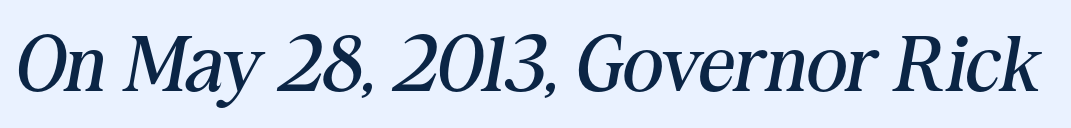
The image shows 79 px regular-weight serif type, italic (leaning right); set normal letter spacing, not underlined; medium stroke contrast and a medium x-height.
